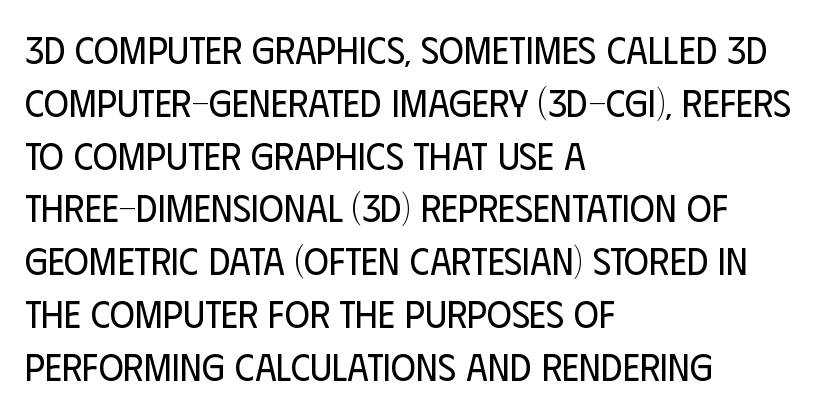
{"serif": "no", "italic": "no", "bold": "no", "weight": "regular", "width": "condensed", "stroke_contrast": "low", "x_height": "large", "monospaced": "no", "underline": "no", "align": "left", "line_spacing": "normal", "line_spacing_ratio": 1.39, "letter_spacing": "normal", "letter_spacing_em": 0.0, "glyph_px": 38}
